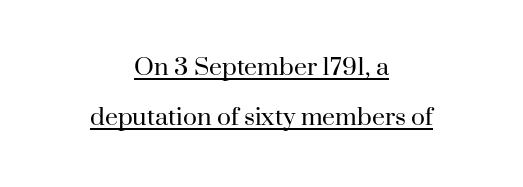
Q: Is the text bold? A: No.
Q: Is the text italic (slanted)? A: No, it is upright.
Q: Is the text underlined? A: Yes.
Q: How is the paragraph aligned? A: Centered.
Q: Is the spacing between letters normal or unusually wide? A: Normal.
Q: Is the spacing between lines tight, normal or loose? A: Loose.
